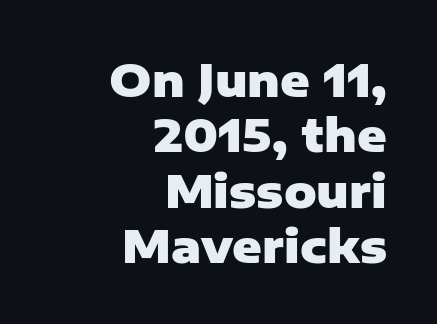
Q: Is the text bold? A: Yes.
Q: Is the text italic (slanted)? A: No, it is upright.
Q: Is the typeface a serif or a sans-serif typeface? A: Sans-serif.
Q: Is the text underlined? A: No.
Q: How is the paragraph aligned? A: Right-aligned.
Q: Is the spacing between letters normal or unusually wide? A: Normal.
Q: Width (condensed, normal, or wide)? A: Normal.
Q: Stroke contrast? A: Low.
Q: x-height? A: Medium.
Q: Monospaced? A: No.
